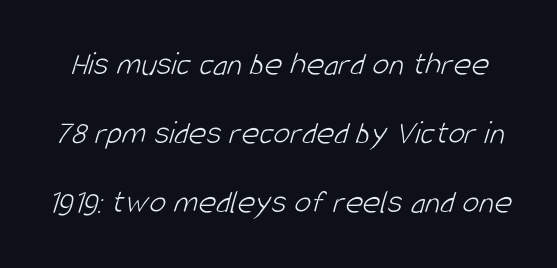
The image shows 34 px light, condensed sans-serif type; set loose line spacing (2.03x), normal letter spacing, not underlined; low stroke contrast and a large x-height.
